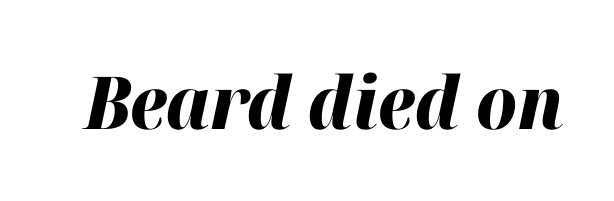
Q: Is the text bold? A: Yes.
Q: Is the text italic (slanted)? A: Yes, it leans right by about 12 degrees.
Q: Is the text underlined? A: No.
Q: Is the spacing between letters normal or unusually wide? A: Normal.
Q: Width (condensed, normal, or wide)? A: Normal.
Q: Stroke contrast? A: High.
Q: x-height? A: Medium.
Q: Monospaced? A: No.
